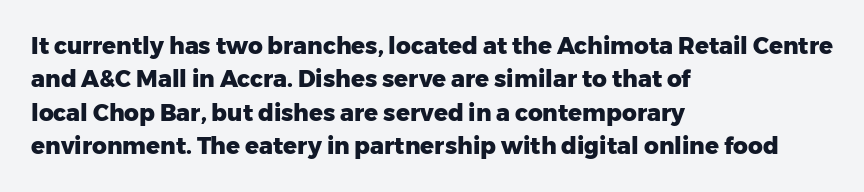
Every letter is thick-stroked: bold, no question. The space directly below the letters is spotless. How would I describe the line gaps? Plain and ordinary. A classic flush-left, rag-right setting is used for this passage. The specimen reads as upright at a glance.
